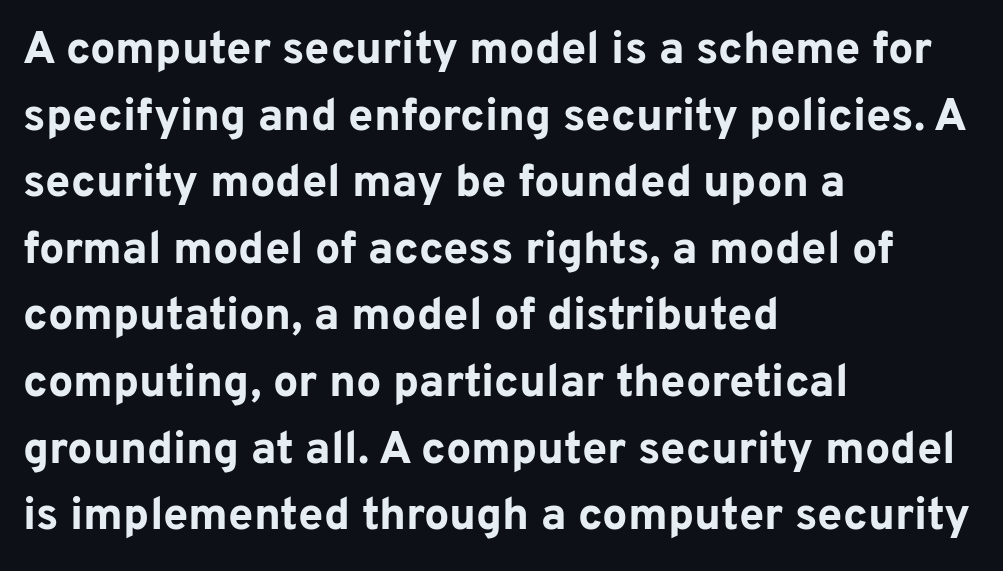
The image shows 45 px bold sans-serif type, upright; set left-aligned, normal line spacing (1.48x), normal letter spacing, not underlined; low stroke contrast and a medium x-height.
